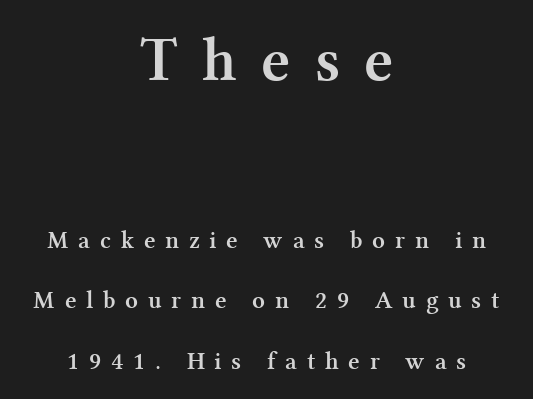
{"serif": "yes", "italic": "no", "bold": "yes", "weight": "semibold", "width": "normal", "stroke_contrast": "medium", "x_height": "medium", "monospaced": "no", "underline": "no", "align": "center", "line_spacing": "loose", "line_spacing_ratio": 2.41, "letter_spacing": "wide", "letter_spacing_em": 0.39, "larger_block": "first", "size_ratio": 2.52, "glyph_px": 63}
